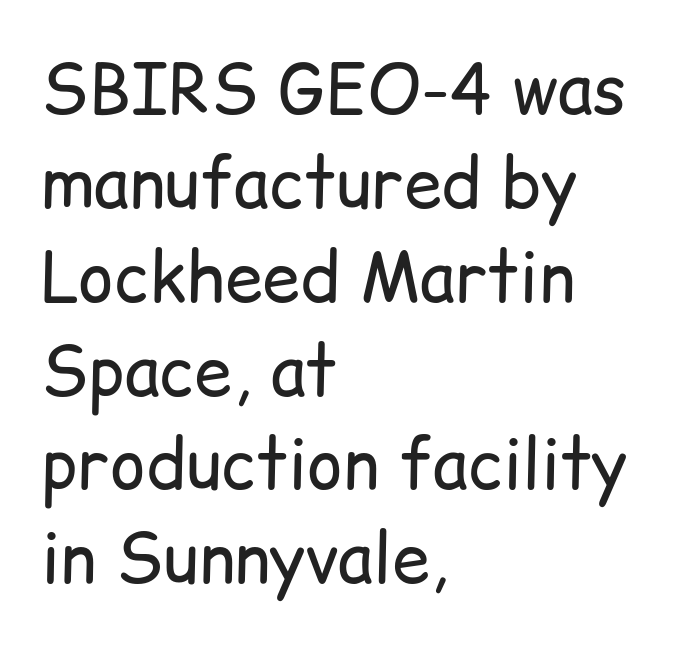
The image shows 68 px regular-weight sans-serif type, upright; set left-aligned, normal line spacing (1.38x), normal letter spacing, not underlined; low stroke contrast and a medium x-height.
